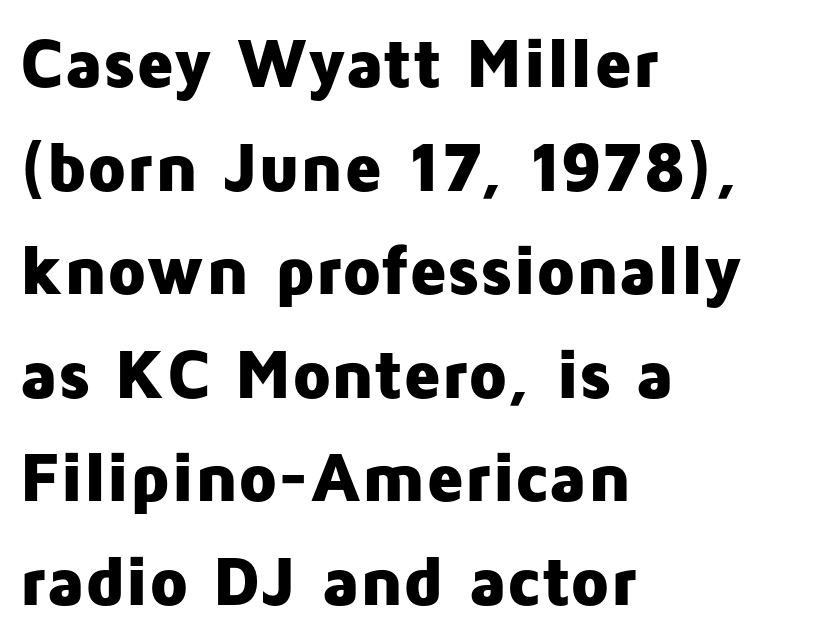
Q: Is the text bold? A: Yes.
Q: Is the text italic (slanted)? A: No, it is upright.
Q: Is the typeface a serif or a sans-serif typeface? A: Sans-serif.
Q: Is the text underlined? A: No.
Q: How is the paragraph aligned? A: Left-aligned.
Q: Is the spacing between letters normal or unusually wide? A: Normal.
Q: Is the spacing between lines tight, normal or loose? A: Normal.
Q: Width (condensed, normal, or wide)? A: Normal.
Q: Stroke contrast? A: Low.
Q: x-height? A: Medium.
Q: Monospaced? A: No.
